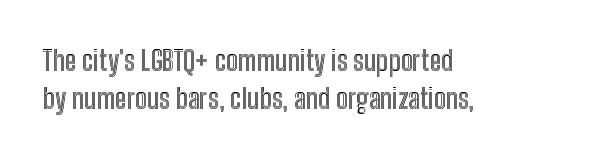
{"italic": "no", "width": "condensed", "x_height": "medium", "monospaced": "no", "underline": "no", "align": "left", "line_spacing": "normal", "line_spacing_ratio": 1.36, "letter_spacing": "normal", "letter_spacing_em": 0.0, "glyph_px": 28}
